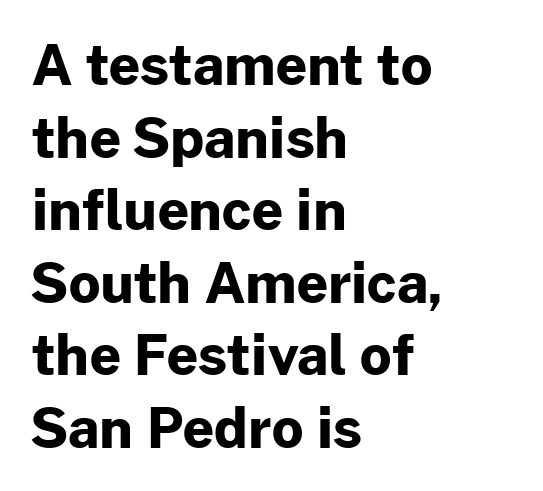
The image shows 55 px bold sans-serif type, upright; set left-aligned, normal line spacing (1.32x), normal letter spacing, not underlined; low stroke contrast and a medium x-height.
